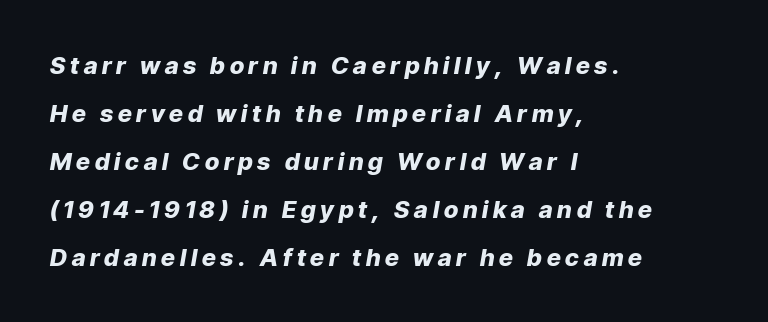
Q: Is the text bold? A: Yes.
Q: Is the text italic (slanted)? A: Yes, it leans right by about 9 degrees.
Q: Is the text underlined? A: No.
Q: How is the paragraph aligned? A: Left-aligned.
Q: Is the spacing between letters normal or unusually wide? A: Unusually wide.
Q: Is the spacing between lines tight, normal or loose? A: Loose.
